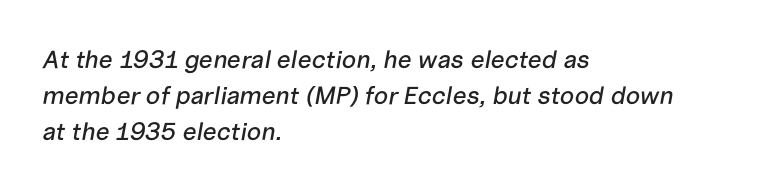
Casual observation: everything's shoved over to the left. Notice how the stems are inclined rather than vertical — that's the hallmark of italics. Reading down the column, the eye jumps a familiar distance to each next line. Plain, unruled lines of type.
